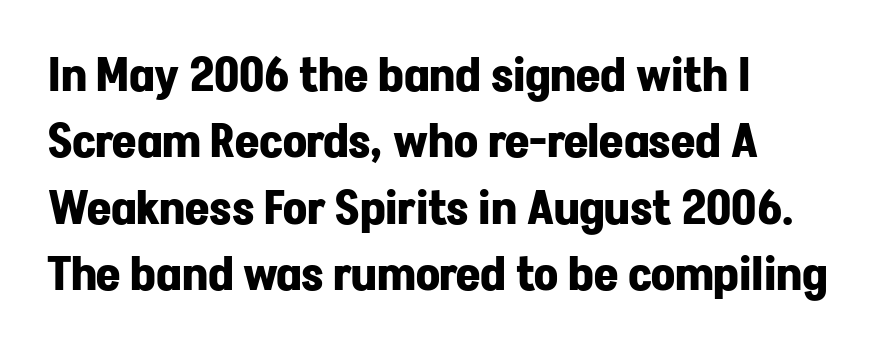
Typographically, this falls in the sans-serif category. A clean baseline with only descenders dipping below it. Reading down the column, the eye jumps a familiar distance to each next line. The text block is weighted toward the left margin, trailing off unevenly rightward.
